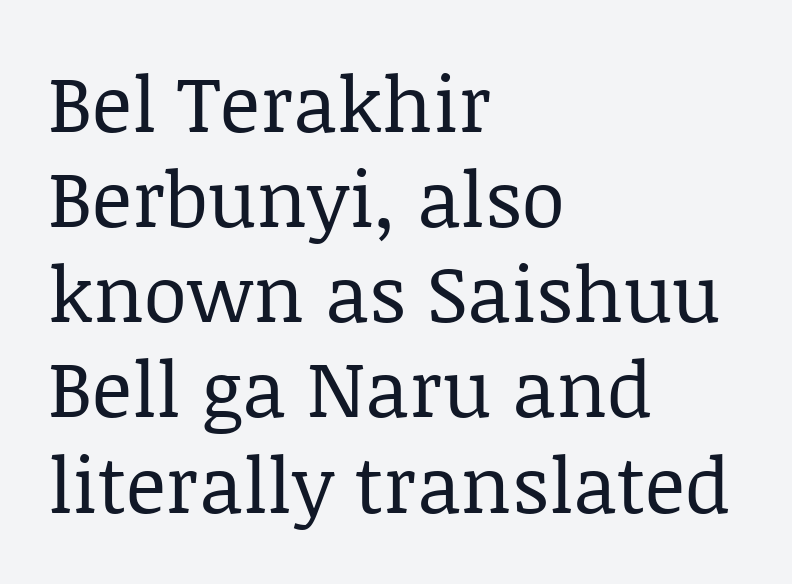
Q: Is the text bold? A: No.
Q: Is the text italic (slanted)? A: No, it is upright.
Q: Is the typeface a serif or a sans-serif typeface? A: Serif.
Q: Is the text underlined? A: No.
Q: How is the paragraph aligned? A: Left-aligned.
Q: Is the spacing between letters normal or unusually wide? A: Normal.
Q: Width (condensed, normal, or wide)? A: Normal.
Q: Stroke contrast? A: Low.
Q: x-height? A: Large.
Q: Monospaced? A: No.
